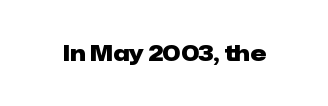
Q: Is the text bold? A: Yes.
Q: Is the text italic (slanted)? A: No, it is upright.
Q: Is the text underlined? A: No.
Q: Is the spacing between letters normal or unusually wide? A: Normal.
